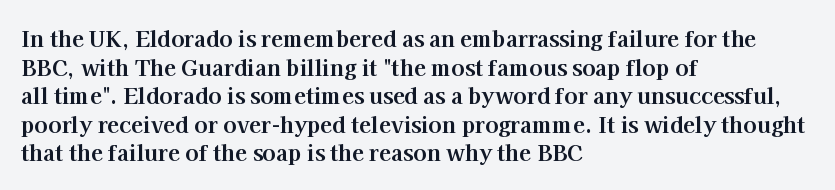
The image shows 22 px bold type, upright; set left-aligned, normal line spacing (1.3x), normal letter spacing, not underlined.
